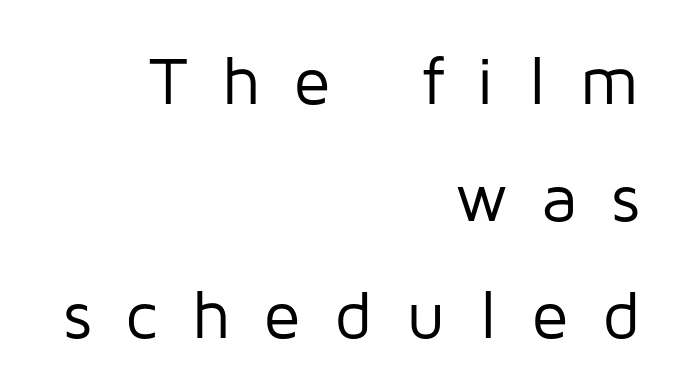
The image shows 68 px regular-weight sans-serif type, upright; set right-aligned, line spacing 1.72x, unusually wide letter spacing (+0.49 em), not underlined; low stroke contrast and a medium x-height.
